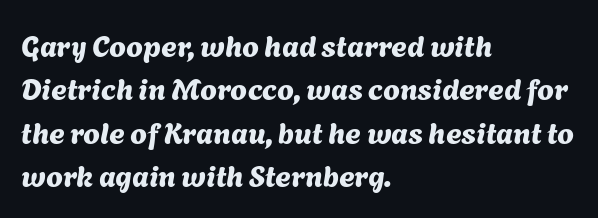
The passage shown is typeset with a sans-serif family. Visually the block forms a straight wall on the left and a jagged coastline on the right. The leading is moderate, giving the passage an even texture. A bare baseline throughout the passage.
